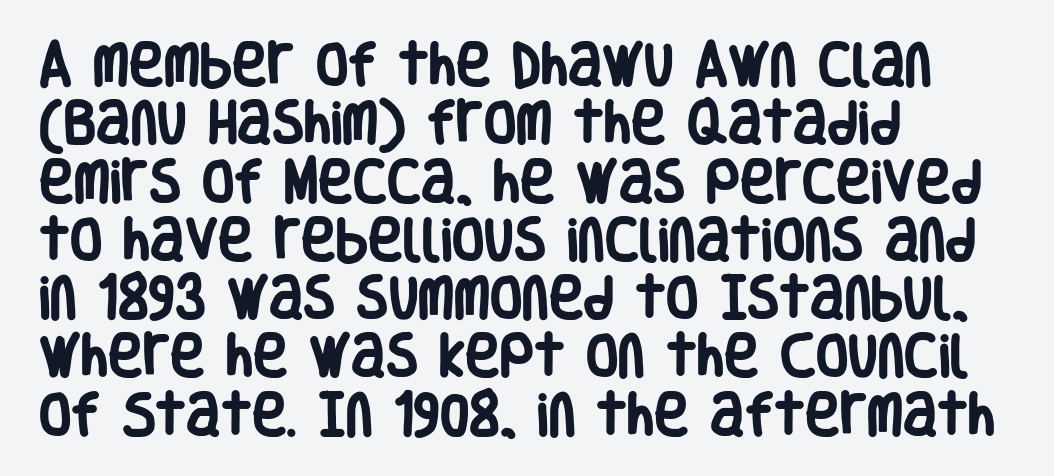
The image shows 47 px heavy, condensed sans-serif type, upright; set left-aligned, line spacing 1.24x, normal letter spacing, not underlined; low stroke contrast and a large x-height.
